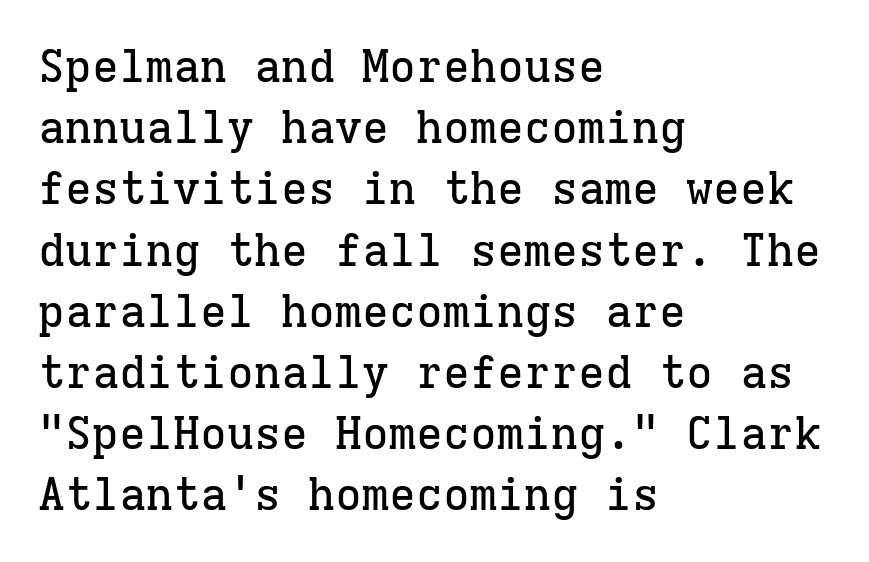
Q: Is the text italic (slanted)? A: No, it is upright.
Q: Is the typeface a serif or a sans-serif typeface? A: Serif.
Q: Is the text underlined? A: No.
Q: How is the paragraph aligned? A: Left-aligned.
Q: Is the spacing between letters normal or unusually wide? A: Normal.
Q: Is the spacing between lines tight, normal or loose? A: Normal.
Q: Width (condensed, normal, or wide)? A: Normal.
Q: Stroke contrast? A: Low.
Q: x-height? A: Medium.
Q: Monospaced? A: Yes.
